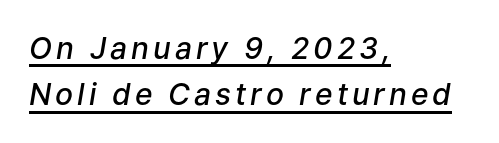
Q: Is the text bold? A: Semi-bold.
Q: Is the text italic (slanted)? A: Yes, it leans right by about 9 degrees.
Q: Is the text underlined? A: Yes.
Q: How is the paragraph aligned? A: Left-aligned.
Q: Is the spacing between lines tight, normal or loose? A: Normal.
Q: Width (condensed, normal, or wide)? A: Normal.
Q: Stroke contrast? A: Low.
Q: x-height? A: Medium.
Q: Monospaced? A: No.
